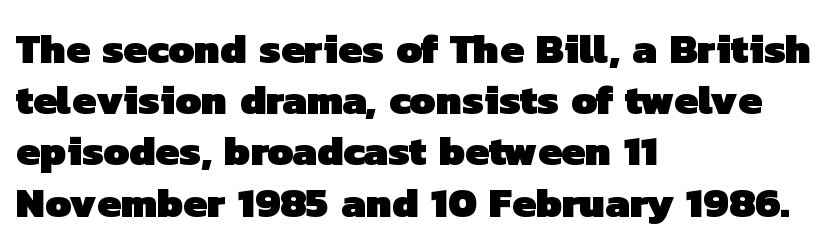
Q: Is the text bold? A: Yes.
Q: Is the typeface a serif or a sans-serif typeface? A: Sans-serif.
Q: Is the text underlined? A: No.
Q: How is the paragraph aligned? A: Left-aligned.
Q: Is the spacing between letters normal or unusually wide? A: Normal.
Q: Width (condensed, normal, or wide)? A: Normal.
Q: Stroke contrast? A: Low.
Q: x-height? A: Medium.
Q: Monospaced? A: No.
